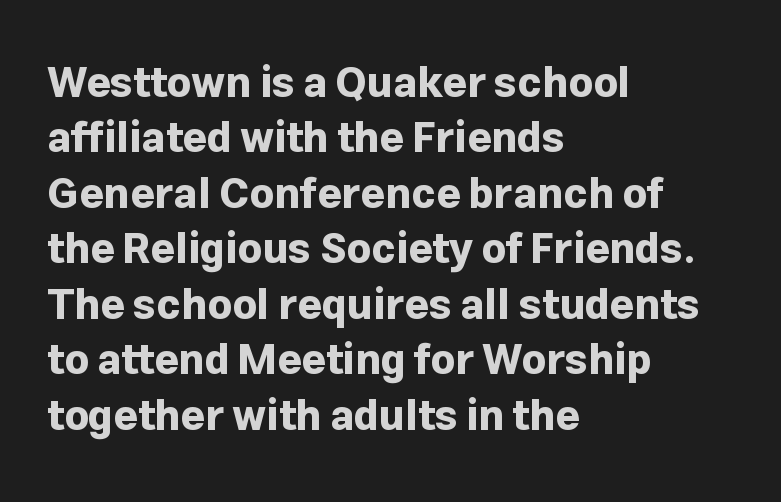
The glyphs are unaccompanied by any horizontal stroke below them. Honestly, the row spacing looks completely unremarkable. Layout note: lines flush left. This sample uses a sans-serif face. A typesetter would call this zero additional tracking.
